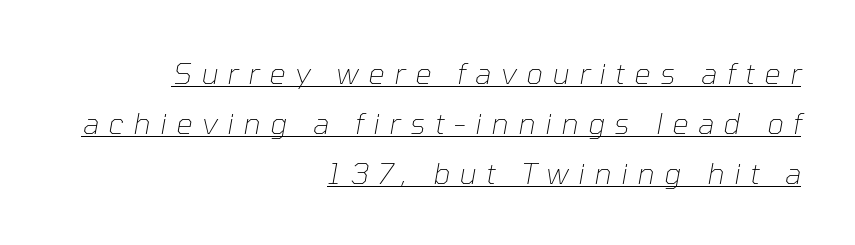
{"italic": "yes", "lean": "right", "slant_degrees": 10, "bold": "no", "weight": "thin", "width": "normal", "stroke_contrast": "low", "x_height": "medium", "monospaced": "no", "underline": "yes", "align": "right", "line_spacing_ratio": 1.72, "letter_spacing": "wide", "letter_spacing_em": 0.33, "glyph_px": 29}
